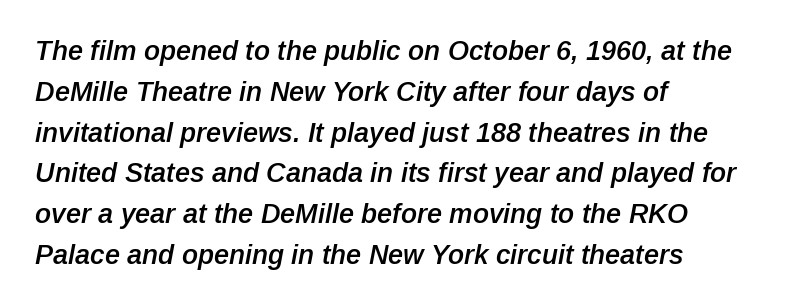
The block of text has a typical density, with ordinary space between rows. In terms of letterspacing, this is plain default setting. Check the space under the baseline: it is left empty. The glyphs look as if they've been sheared to an angle. Does the weight exceed regular? Yes, but only to semibold. The lines are quadded left.
